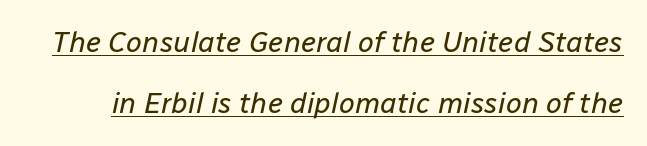
Q: Is the text bold? A: No.
Q: Is the text italic (slanted)? A: Yes, it leans right by about 12 degrees.
Q: Is the text underlined? A: Yes.
Q: Is the spacing between letters normal or unusually wide? A: Normal.
Q: Is the spacing between lines tight, normal or loose? A: Loose.
Q: Width (condensed, normal, or wide)? A: Normal.
Q: Stroke contrast? A: Low.
Q: x-height? A: Medium.
Q: Monospaced? A: No.
